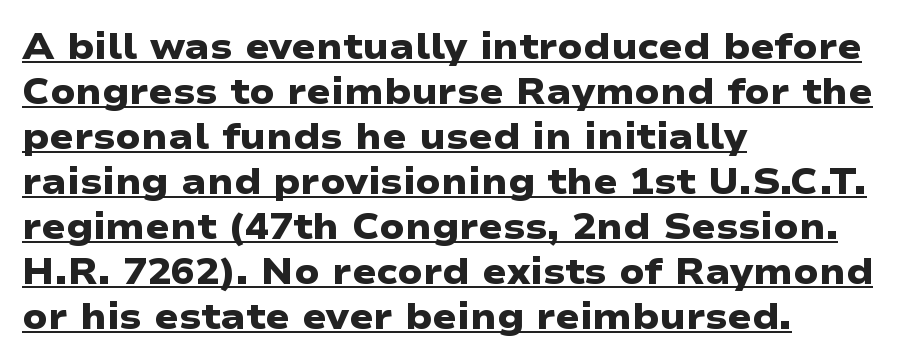
The type is set solid horizontally, with unmodified tracking. Nope, no serifs anywhere on these letters. The passage shown is emphatically bold. Somebody hit Ctrl+U on this one — the words are underlined.
